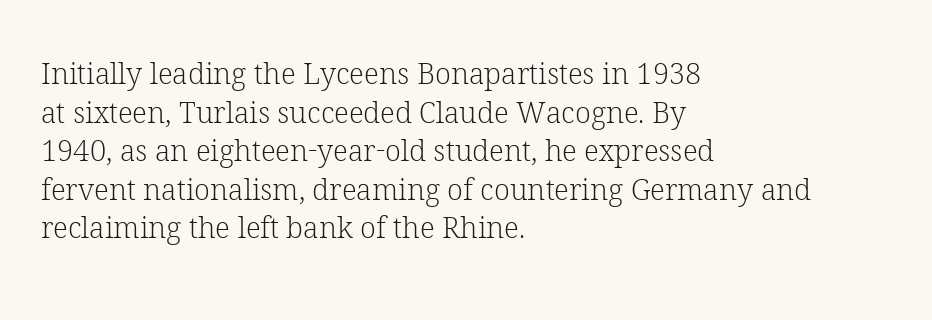
{"serif": "yes", "italic": "no", "bold": "no", "weight": "light", "width": "normal", "stroke_contrast": "low", "x_height": "medium", "monospaced": "no", "underline": "no", "align": "left", "line_spacing": "normal", "line_spacing_ratio": 1.33, "letter_spacing": "normal", "letter_spacing_em": 0.0, "glyph_px": 29}
